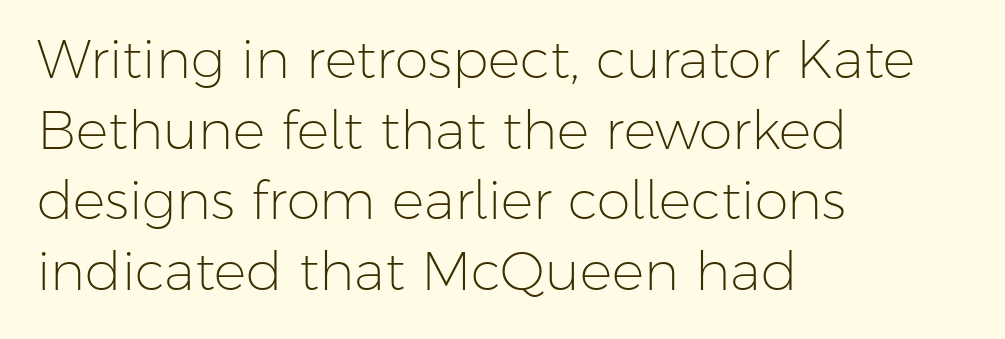
The image shows 54 px light sans-serif type, upright; set left-aligned, normal line spacing (1.31x), normal letter spacing, not underlined; low stroke contrast and a medium x-height.
